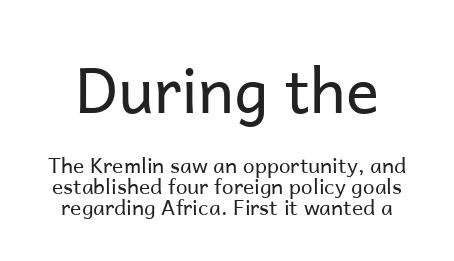
The image shows 62 px regular-weight sans-serif type, upright; set tight line spacing (0.98x), normal letter spacing, not underlined; the first (top) block is 2.95x larger; low stroke contrast and a medium x-height.
